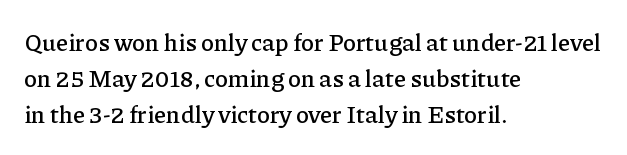
{"italic": "no", "underline": "no", "align": "left", "line_spacing": "normal", "line_spacing_ratio": 1.49, "letter_spacing": "normal", "letter_spacing_em": 0.0, "glyph_px": 24}
